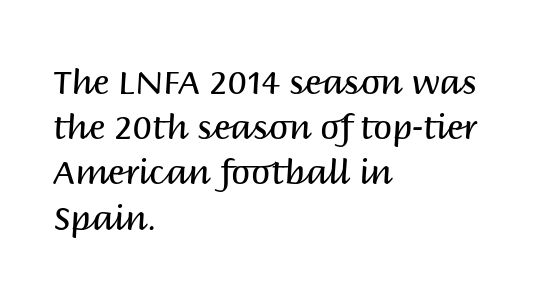
{"serif": "no", "bold": "no", "weight": "regular", "width": "normal", "stroke_contrast": "medium", "x_height": "large", "monospaced": "no", "underline": "no", "align": "left", "line_spacing": "normal", "line_spacing_ratio": 1.33, "letter_spacing": "normal", "letter_spacing_em": 0.0, "glyph_px": 34}
